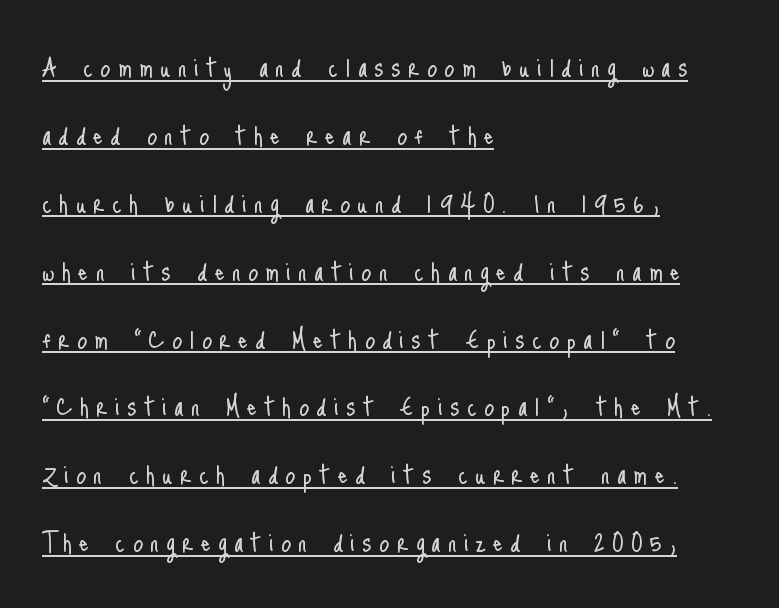
Horizontal bands of white between lines are thick stripes. The type family on display is of the sans-serif kind. The font sits on the lighter half of the weight spectrum, regular included. Caption: expanded tracking, letters set apart. Is this a fixed-width face? No — the glyphs have proportional, varying widths.
